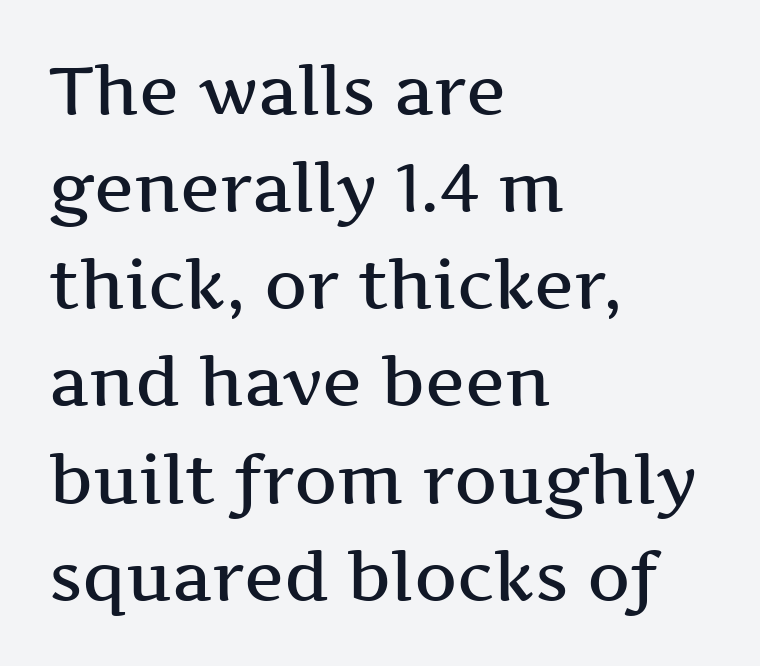
The image shows 67 px semibold, wide serif type, upright; set left-aligned, normal line spacing (1.45x), normal letter spacing, not underlined; medium stroke contrast and a medium x-height.
